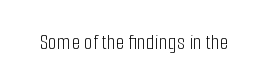
The type is set solid horizontally, with unmodified tracking. Words float on clear page, feet unadorned. A quiet, ordinary-to-light weight characterises the typeface. The type sits square on the baseline with zero lean.
